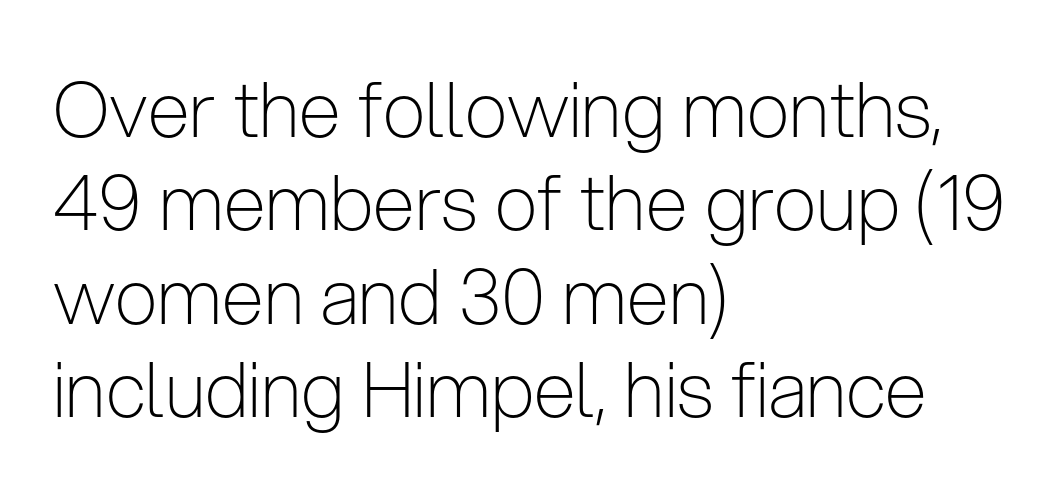
The image shows 76 px light, condensed sans-serif type, upright; set left-aligned, line spacing 1.23x, normal letter spacing, not underlined; low stroke contrast and a medium x-height.
